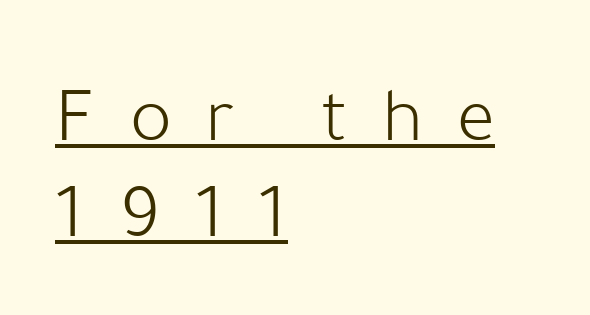
The typesetter has applied underlining to the passage shown. These lines were composed using upright roman letters. Someone cranked the tracking dial way up on this one. A classic flush-left, rag-right setting is used for this passage.
